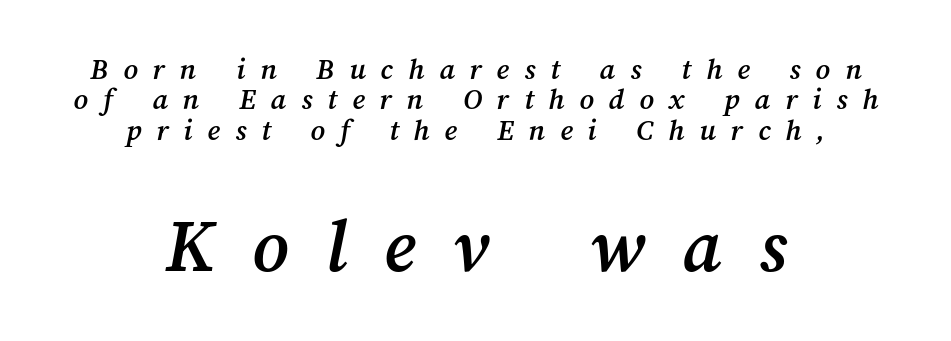
The image shows 78 px text type; set centered, tight line spacing (0.98x), unusually wide letter spacing (+0.48 em), not underlined; the second (bottom) block is 2.52x larger; medium stroke contrast and a medium x-height.
